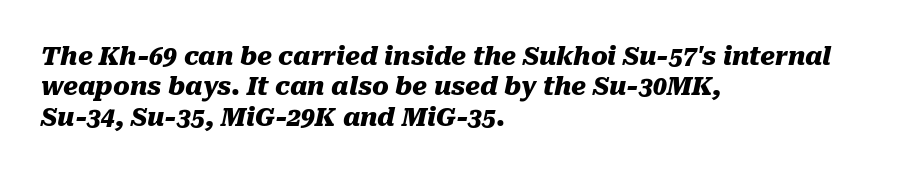
{"italic": "yes", "lean": "right", "slant_degrees": 10, "bold": "yes", "underline": "no", "align": "left", "line_spacing_ratio": 1.22, "letter_spacing": "normal", "letter_spacing_em": 0.0, "glyph_px": 25}
